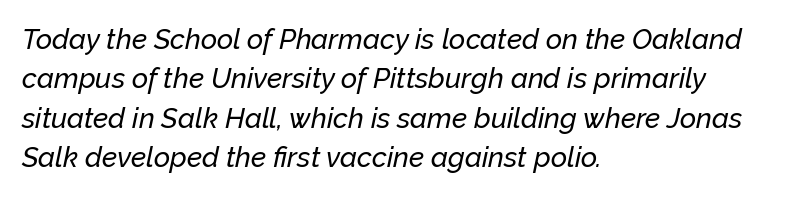
Q: Is the text italic (slanted)? A: Yes, it leans right by about 12 degrees.
Q: Is the text underlined? A: No.
Q: How is the paragraph aligned? A: Left-aligned.
Q: Is the spacing between letters normal or unusually wide? A: Normal.
Q: Is the spacing between lines tight, normal or loose? A: Normal.
Q: Width (condensed, normal, or wide)? A: Normal.
Q: Stroke contrast? A: Low.
Q: x-height? A: Medium.
Q: Monospaced? A: No.
